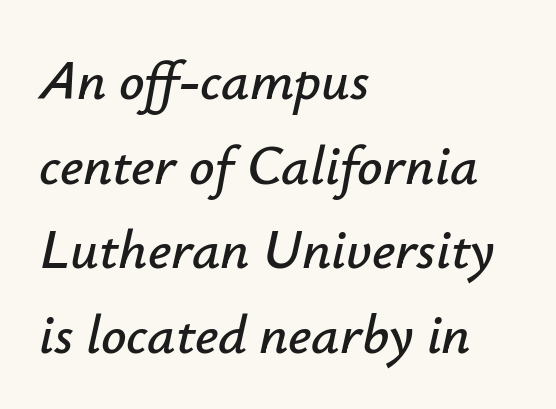
{"italic": "yes", "lean": "right", "slant_degrees": 12, "width": "normal", "stroke_contrast": "low", "x_height": "small", "monospaced": "no", "underline": "no", "align": "left", "line_spacing": "normal", "line_spacing_ratio": 1.51, "letter_spacing": "normal", "letter_spacing_em": 0.0, "glyph_px": 56}
